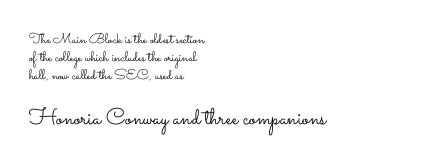
{"bold": "no", "underline": "no", "align": "left", "line_spacing": "normal", "line_spacing_ratio": 1.29, "letter_spacing": "normal", "letter_spacing_em": 0.0, "larger_block": "second", "size_ratio": 1.64, "glyph_px": 23}
